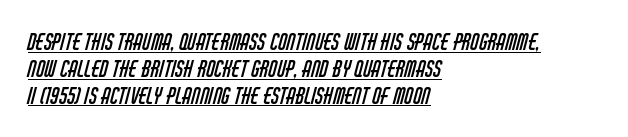
{"bold": "no", "underline": "yes", "align": "left", "line_spacing_ratio": 1.22, "letter_spacing": "normal", "letter_spacing_em": 0.0, "glyph_px": 22}
